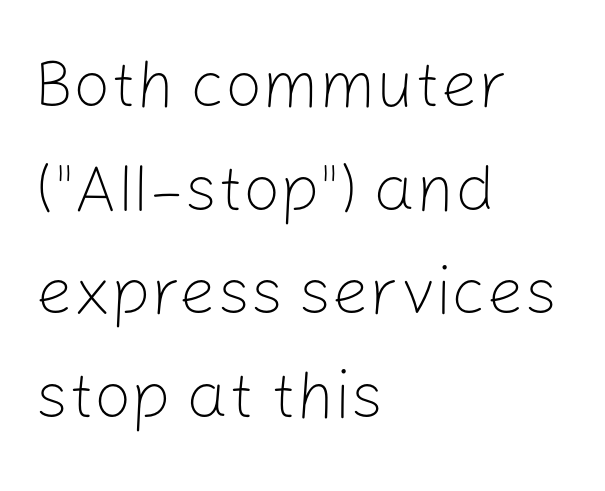
The font family rendered here belongs to the sans-serif group. The rendering uses a moderate line-height, typical for paragraphs. The rendering keeps characters at their native spacing. The strokes are not fattened; the text isn't bold. This rendering uses left alignment, leaving the right contour irregular. Check the space under the baseline: it is left empty.
